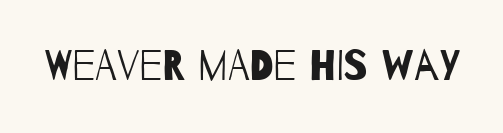
Is the stroke heavy? The answer is a plain regular-or-lighter. Font category for this specimen: sans-serif. The passage shown is not underscored anywhere. Is the letter spacing exaggerated? No — it looks like the ordinary default. Proportional: the letters do not fall into vertical columns.
